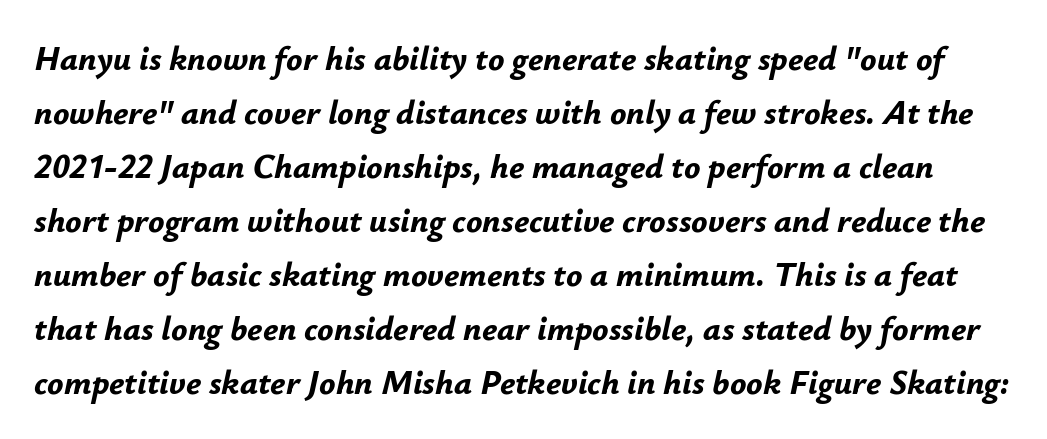
Style check: oblique. The block of text has a typical density, with ordinary space between rows. Plain, unruled lines of type. Set as a true bold cut, around the 700 mark. Inter-character spacing is left at the font's built-in metrics. Each letter keeps its own natural width here, so spacing adapts to shape.
